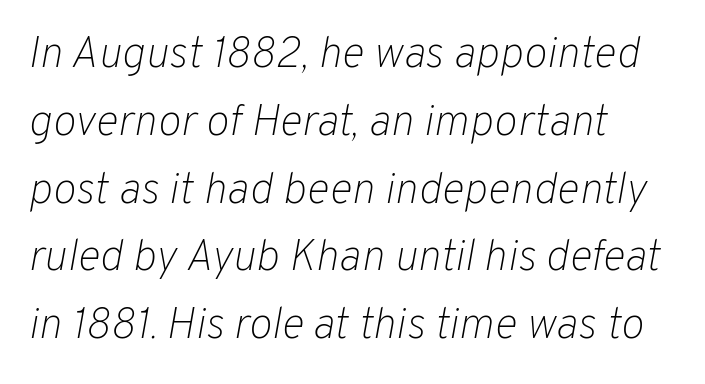
{"italic": "yes", "lean": "right", "slant_degrees": 10, "bold": "no", "weight": "light", "width": "normal", "stroke_contrast": "low", "x_height": "medium", "monospaced": "no", "underline": "no", "align": "left", "line_spacing": "normal", "line_spacing_ratio": 1.54, "letter_spacing": "normal", "letter_spacing_em": 0.0, "glyph_px": 44}
